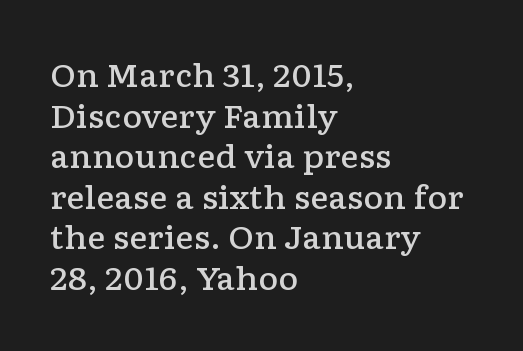
The image shows 31 px semibold, wide serif type, upright; set left-aligned, normal line spacing (1.31x), normal letter spacing, not underlined; low stroke contrast and a medium x-height.
